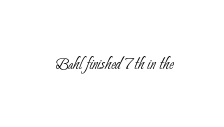
Q: Is the text bold? A: No.
Q: Is the text underlined? A: No.
Q: Is the spacing between letters normal or unusually wide? A: Normal.
